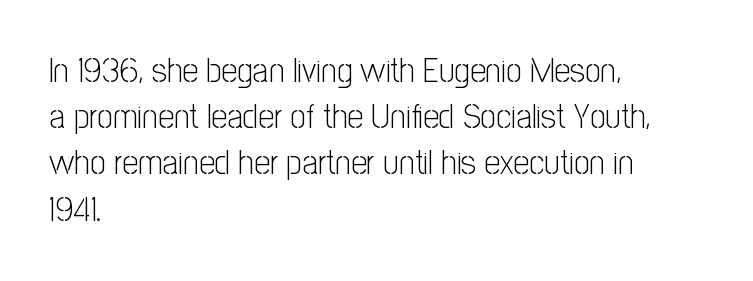
The image shows 35 px light, condensed sans-serif type, upright; set left-aligned, normal line spacing (1.32x), normal letter spacing, not underlined; low stroke contrast and a medium x-height.
